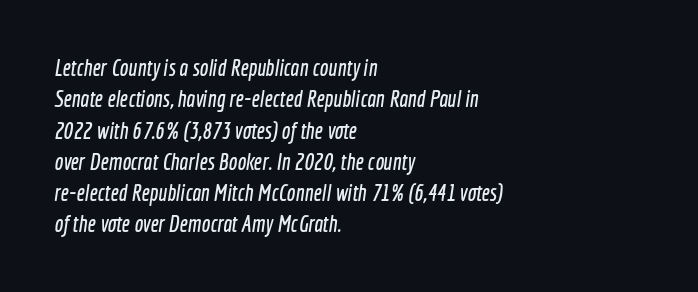
The image shows 23 px text type; set left-aligned, normal line spacing (1.36x), normal letter spacing, not underlined.
